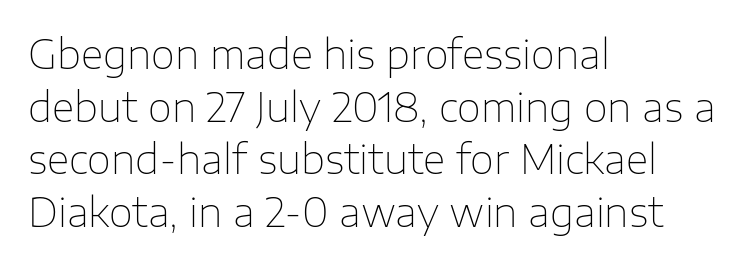
Q: Is the text bold? A: No.
Q: Is the text italic (slanted)? A: No, it is upright.
Q: Is the typeface a serif or a sans-serif typeface? A: Sans-serif.
Q: Is the text underlined? A: No.
Q: How is the paragraph aligned? A: Left-aligned.
Q: Is the spacing between letters normal or unusually wide? A: Normal.
Q: Is the spacing between lines tight, normal or loose? A: Normal.
Q: Width (condensed, normal, or wide)? A: Normal.
Q: Stroke contrast? A: Low.
Q: x-height? A: Medium.
Q: Monospaced? A: No.
